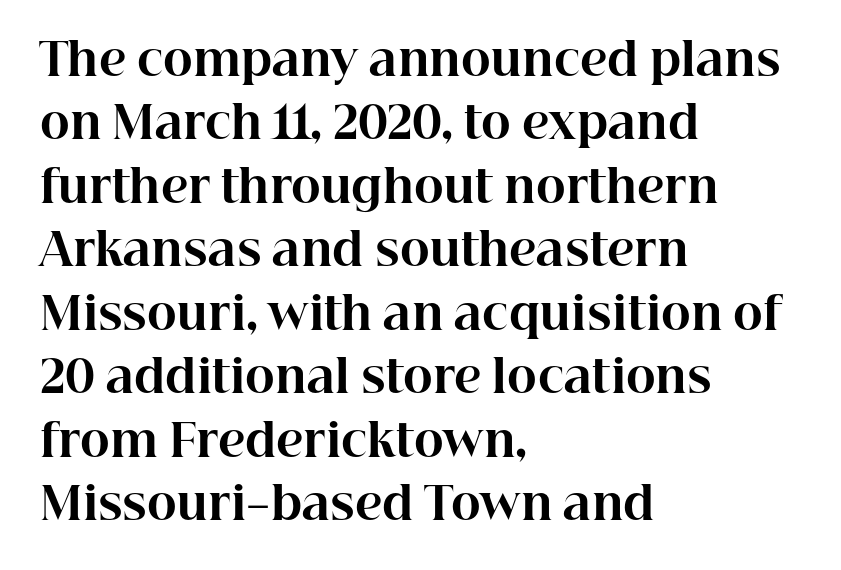
The image shows 45 px bold serif type, upright; set left-aligned, normal line spacing (1.41x), normal letter spacing, not underlined; high stroke contrast and a medium x-height.
